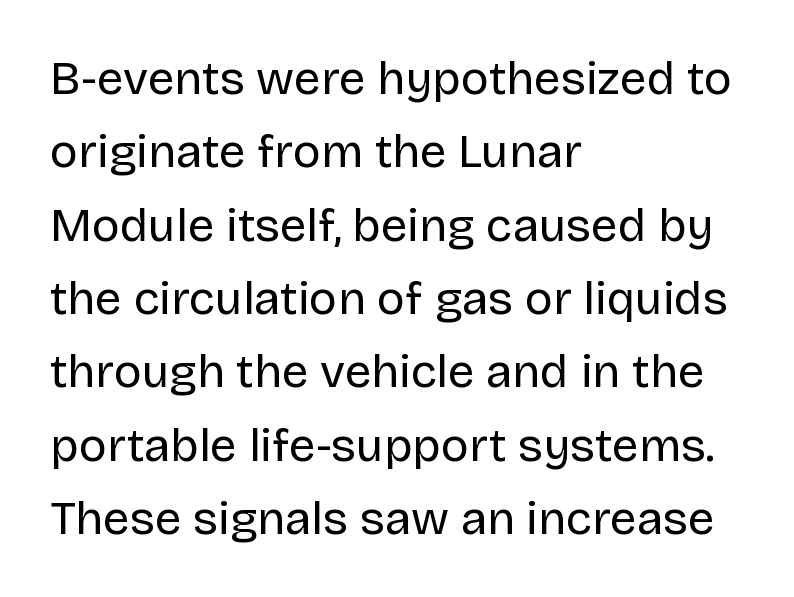
Q: Is the text bold? A: No.
Q: Is the text italic (slanted)? A: No, it is upright.
Q: Is the typeface a serif or a sans-serif typeface? A: Sans-serif.
Q: Is the text underlined? A: No.
Q: How is the paragraph aligned? A: Left-aligned.
Q: Is the spacing between letters normal or unusually wide? A: Normal.
Q: Is the spacing between lines tight, normal or loose? A: Normal.
Q: Width (condensed, normal, or wide)? A: Normal.
Q: Stroke contrast? A: Low.
Q: x-height? A: Large.
Q: Monospaced? A: No.
